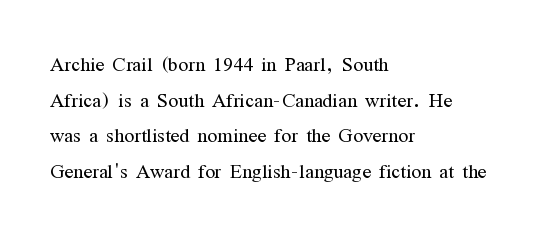
The image shows 26 px text type, upright; set left-aligned, normal line spacing (1.37x), normal letter spacing, not underlined.
